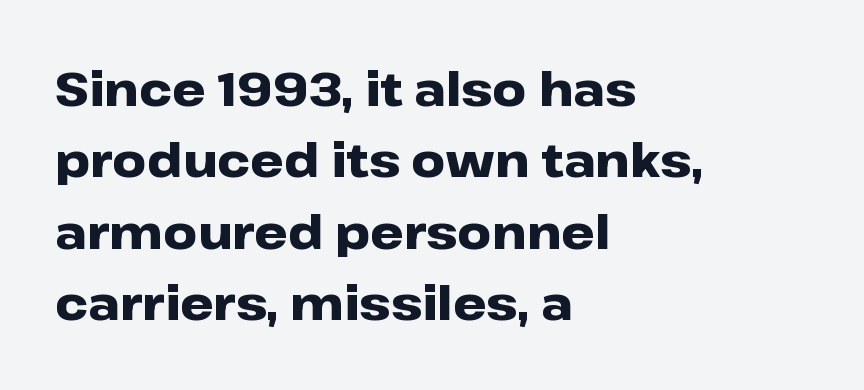
The image shows 47 px heavy, wide sans-serif type, upright; set left-aligned, normal line spacing (1.52x), normal letter spacing, not underlined; low stroke contrast and a medium x-height.
